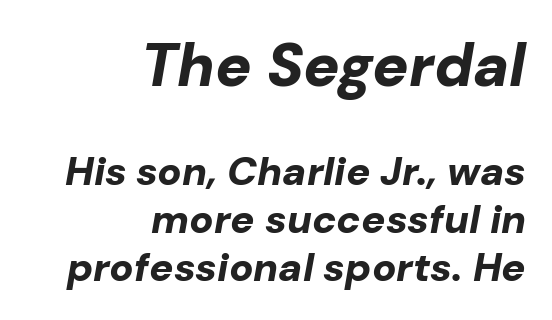
{"italic": "yes", "lean": "right", "slant_degrees": 10, "bold": "yes", "weight": "bold", "width": "normal", "stroke_contrast": "low", "x_height": "medium", "monospaced": "no", "underline": "no", "align": "right", "line_spacing_ratio": 1.19, "letter_spacing": "normal", "letter_spacing_em": 0.0, "larger_block": "first", "size_ratio": 1.5, "glyph_px": 60}
